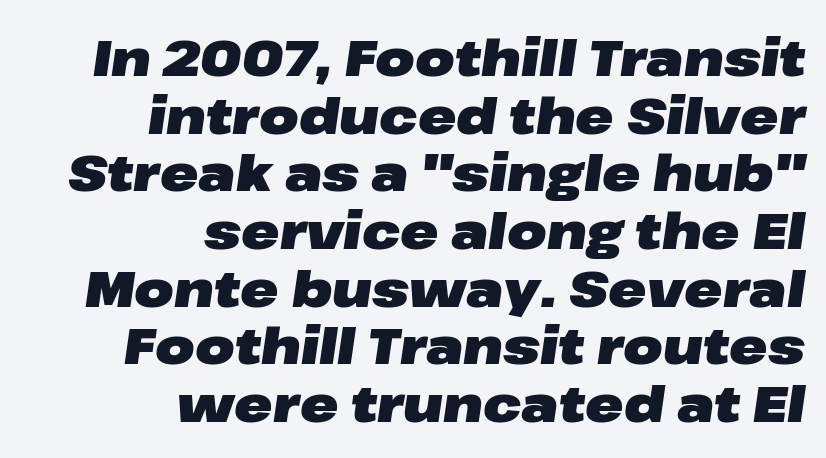
Leading is clearly below the norm, producing a dense column. The glyphs look as if they've been sheared to an angle. Nobody drew a line under any word here. How heavy is the stroke? Heavy — this is a bold. Is the letter spacing exaggerated? No — it looks like the ordinary default. Here the designer chose a conventional face with non-uniform glyph widths.
